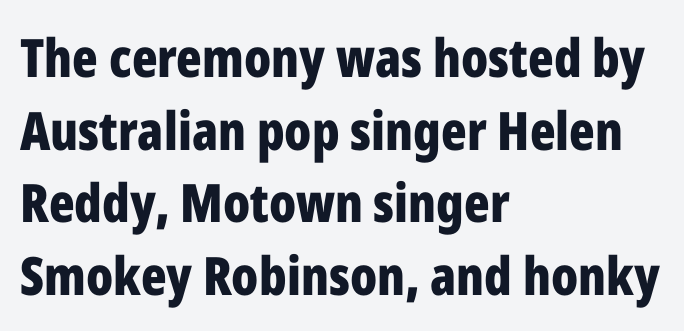
{"serif": "no", "italic": "no", "bold": "yes", "weight": "bold", "width": "condensed", "stroke_contrast": "low", "x_height": "medium", "monospaced": "no", "underline": "no", "align": "left", "line_spacing": "normal", "line_spacing_ratio": 1.37, "letter_spacing": "normal", "letter_spacing_em": 0.0, "glyph_px": 53}
